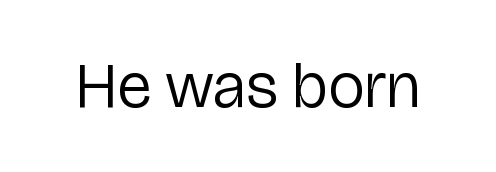
Standard letterfit; no display-style spreading of the glyphs. Nothing sits at the stroke ends, so this counts as sans-serif. Each row of text sits above clean, open space. Weight: not bold — regular or lighter.
